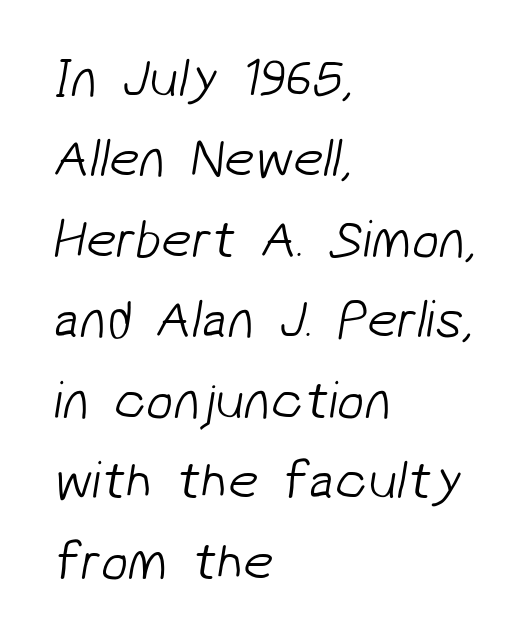
Decoration check: the copy has no underline. The setting favours the left margin, as ordinary paragraphs usually do. Do the characters align in a grid? No, the font is proportional. This sample uses plain, unmodified letter spacing. No feet cap the strokes, marking this as sans-serif type. Regarding leading, the lines here are spaced in the standard way.
